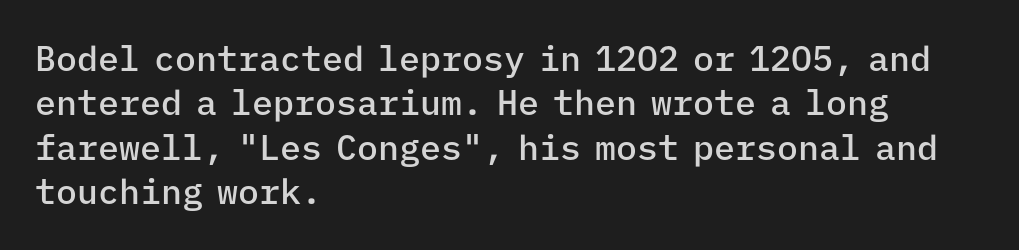
The image shows 35 px semibold sans-serif type, upright, monospaced; set left-aligned, normal line spacing (1.27x), normal letter spacing, not underlined; low stroke contrast and a medium x-height.
